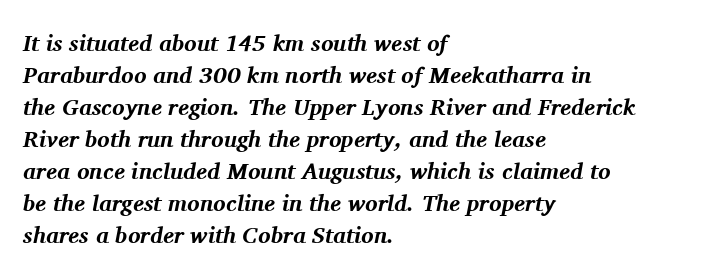
Q: Is the text bold? A: Yes.
Q: Is the text italic (slanted)? A: Yes, it leans right by about 11 degrees.
Q: Is the text underlined? A: No.
Q: How is the paragraph aligned? A: Left-aligned.
Q: Is the spacing between letters normal or unusually wide? A: Normal.
Q: Is the spacing between lines tight, normal or loose? A: Normal.
